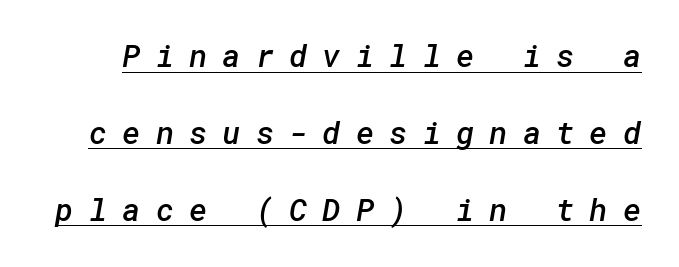
{"serif": "no", "bold": "semi", "weight": "semibold", "width": "normal", "stroke_contrast": "low", "x_height": "medium", "underline": "yes", "line_spacing": "loose", "line_spacing_ratio": 2.48, "letter_spacing": "wide", "letter_spacing_em": 0.49, "glyph_px": 31}
